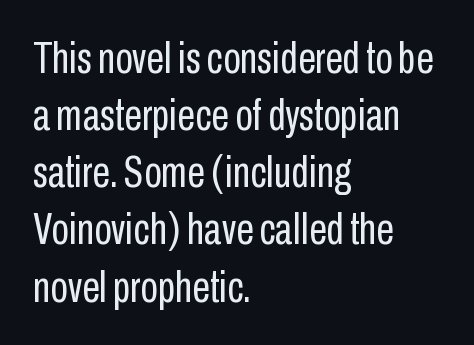
No word sits above an underline. Here the designer chose a conventional face with non-uniform glyph widths. Here the glyphs are tracked normally, forming tight word shapes. Is there much room between lines? A standard amount, neither cramped nor airy. Are there feet on the stems? There aren't — it's a sans. The typesetting does not lean heavy: it is not bold.
